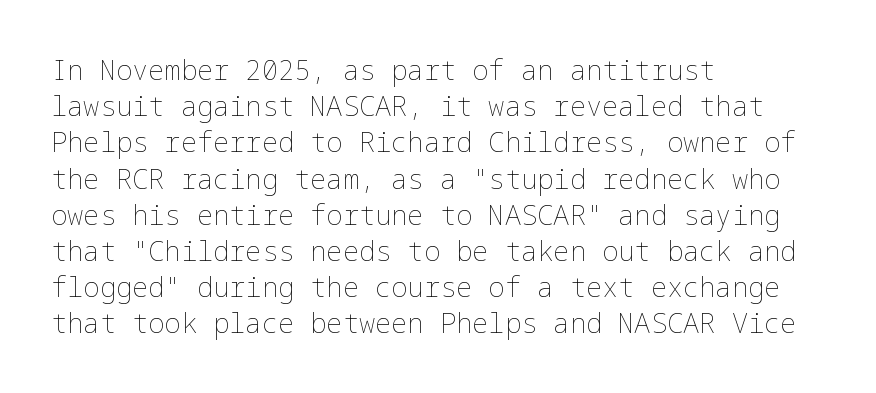
The image shows 27 px text type, upright; set left-aligned, normal line spacing (1.34x), normal letter spacing, not underlined.
